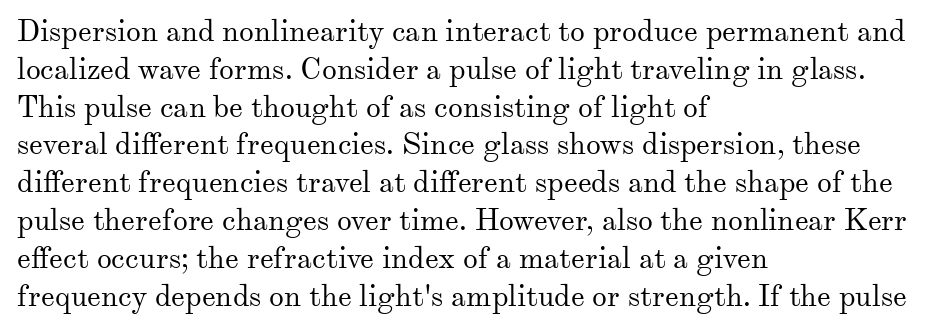
The image shows 30 px regular-weight serif type, upright; set left-aligned, normal line spacing (1.26x), normal letter spacing, not underlined; medium stroke contrast and a small x-height.
